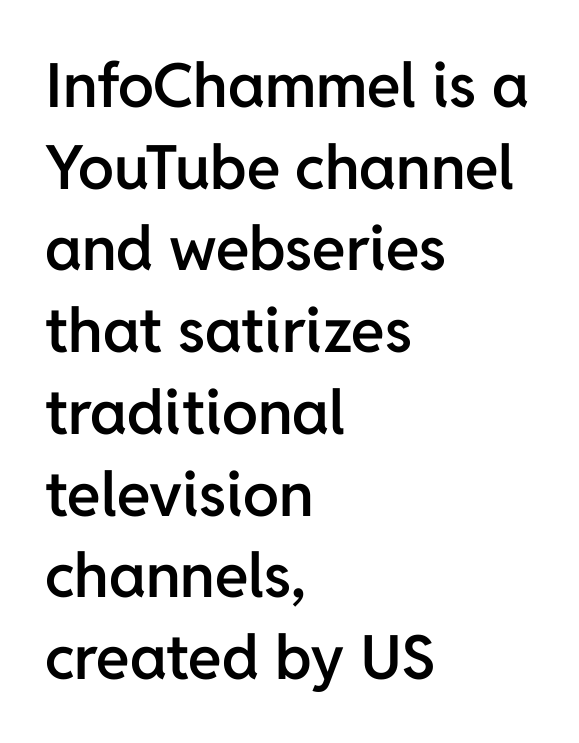
This rendering features lettering with no underline. Does the type have serifs? No, each stem ends abruptly. Do the characters align in a grid? No, the font is proportional. Posture: vertical.
